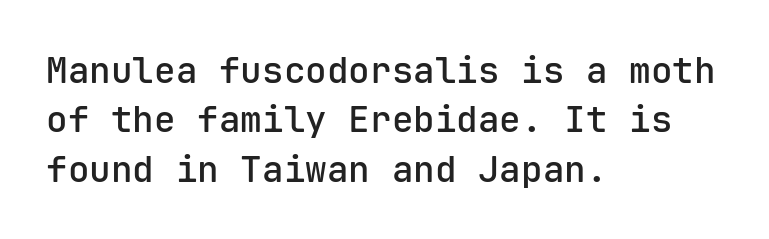
{"serif": "no", "italic": "no", "bold": "semi", "weight": "semibold", "width": "normal", "stroke_contrast": "low", "x_height": "medium", "monospaced": "yes", "underline": "no", "align": "left", "line_spacing": "normal", "line_spacing_ratio": 1.37, "letter_spacing": "normal", "letter_spacing_em": 0.0, "glyph_px": 36}
